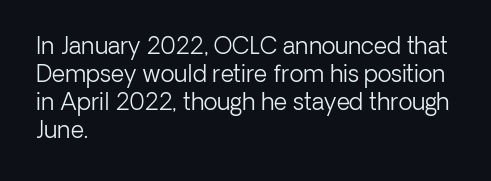
{"italic": "no", "bold": "no", "underline": "no", "align": "left", "line_spacing_ratio": 1.22, "letter_spacing": "normal", "letter_spacing_em": 0.0, "glyph_px": 23}
